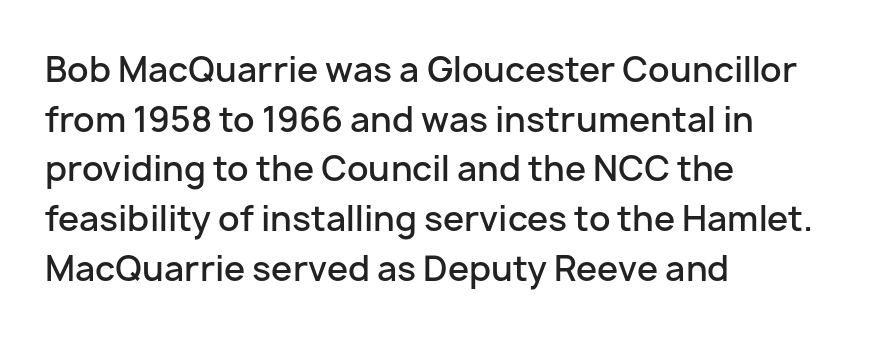
{"serif": "no", "italic": "no", "bold": "semi", "weight": "semibold", "width": "normal", "stroke_contrast": "low", "x_height": "medium", "monospaced": "no", "underline": "no", "align": "left", "line_spacing": "normal", "line_spacing_ratio": 1.46, "letter_spacing": "normal", "letter_spacing_em": 0.0, "glyph_px": 34}
